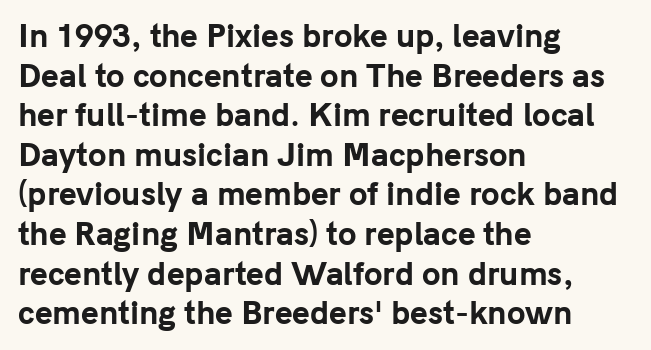
Q: Is the text bold? A: Yes.
Q: Is the text italic (slanted)? A: No, it is upright.
Q: Is the typeface a serif or a sans-serif typeface? A: Sans-serif.
Q: Is the text underlined? A: No.
Q: How is the paragraph aligned? A: Left-aligned.
Q: Is the spacing between letters normal or unusually wide? A: Normal.
Q: Is the spacing between lines tight, normal or loose? A: Normal.
Q: Width (condensed, normal, or wide)? A: Normal.
Q: Stroke contrast? A: Low.
Q: x-height? A: Medium.
Q: Monospaced? A: No.
